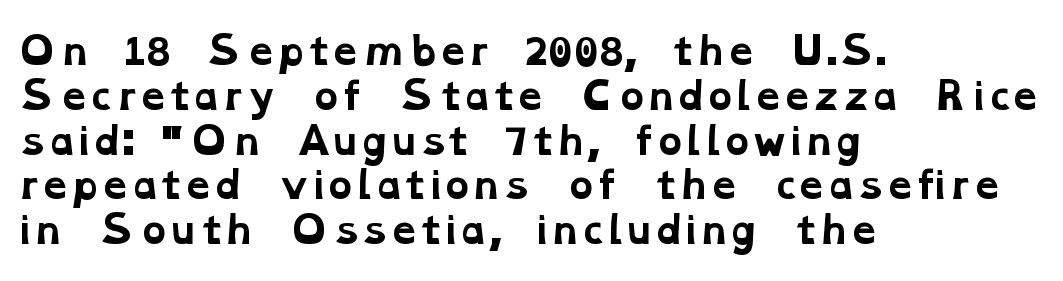
The image shows 37 px bold, wide serif type; set left-aligned, line spacing 1.21x, normal letter spacing, not underlined; low stroke contrast and a medium x-height.
